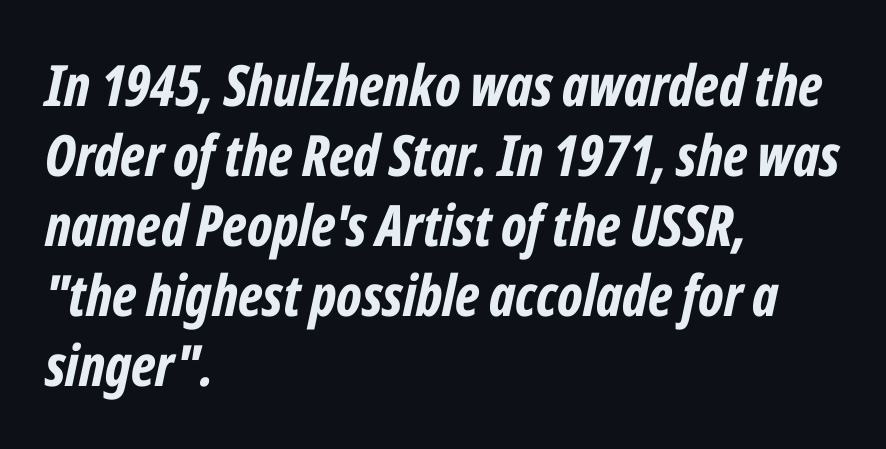
The image shows 57 px bold, condensed type, italic (leaning right); set left-aligned, line spacing 1.23x, normal letter spacing, not underlined; low stroke contrast and a medium x-height.
